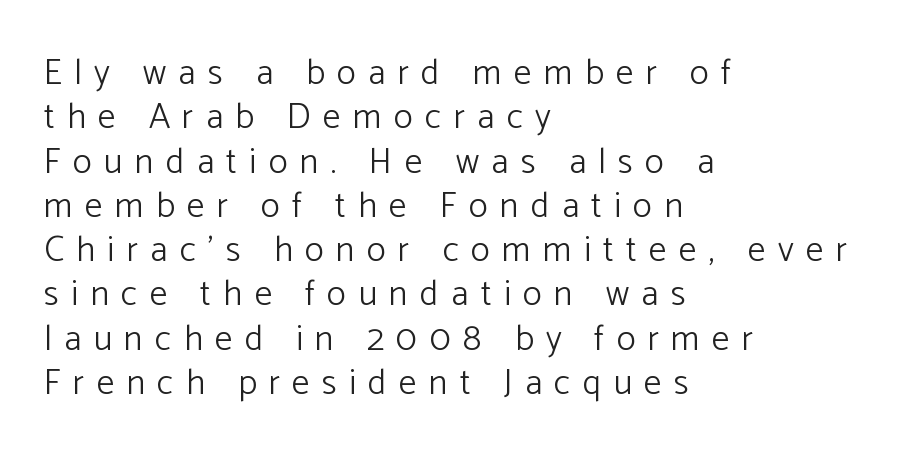
{"serif": "no", "italic": "no", "bold": "no", "weight": "light", "width": "normal", "stroke_contrast": "low", "x_height": "medium", "monospaced": "no", "underline": "no", "align": "left", "line_spacing_ratio": 1.23, "letter_spacing": "wide", "letter_spacing_em": 0.34, "glyph_px": 36}
